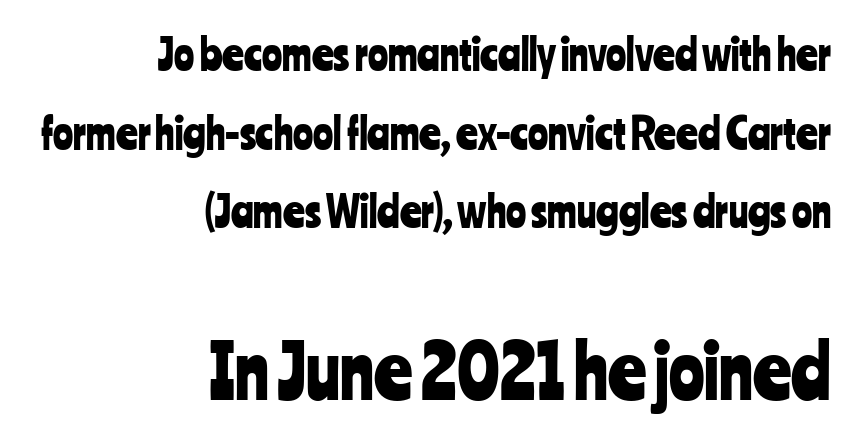
Decoration check: the copy has no underline. This layout puts the modest block above and the oversized block below. Is there any slant? The stems are plumb. You could call the tracking neutral — neither tight nor loose. All the whitespace from short lines collects on the left.
